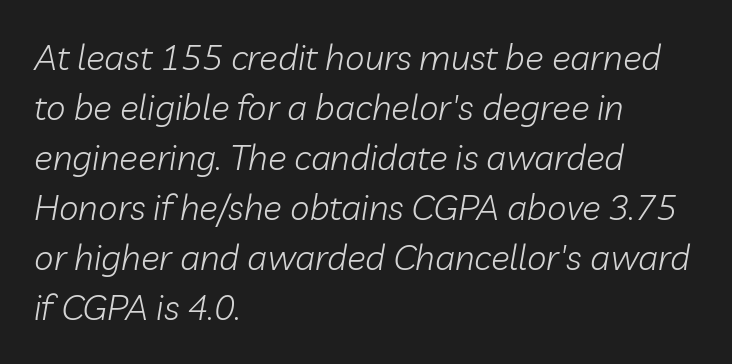
Q: Is the text bold? A: No.
Q: Is the text italic (slanted)? A: Yes, it leans right by about 10 degrees.
Q: Is the text underlined? A: No.
Q: How is the paragraph aligned? A: Left-aligned.
Q: Is the spacing between letters normal or unusually wide? A: Normal.
Q: Is the spacing between lines tight, normal or loose? A: Normal.
Q: Width (condensed, normal, or wide)? A: Normal.
Q: Stroke contrast? A: Low.
Q: x-height? A: Medium.
Q: Monospaced? A: No.
